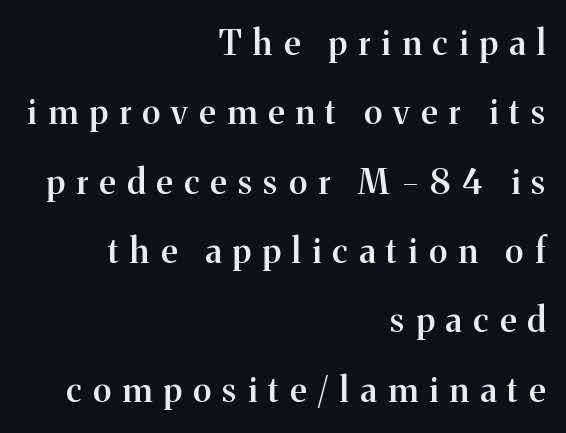
{"serif": "yes", "italic": "no", "bold": "semi", "weight": "semibold", "width": "normal", "stroke_contrast": "medium", "x_height": "medium", "monospaced": "no", "underline": "no", "align": "right", "line_spacing": "loose", "line_spacing_ratio": 2.04, "letter_spacing": "wide", "letter_spacing_em": 0.34, "glyph_px": 34}
